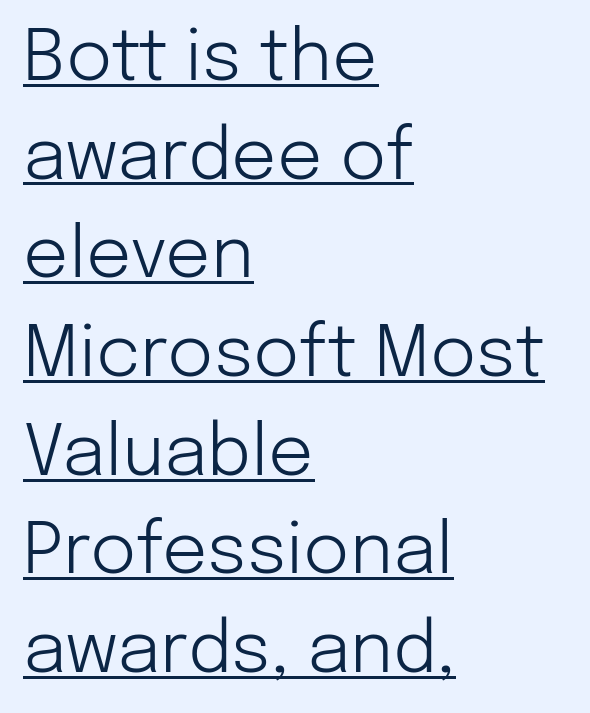
The image shows 71 px light sans-serif type, upright; set left-aligned, normal line spacing (1.39x), normal letter spacing, underlined; low stroke contrast and a medium x-height.
